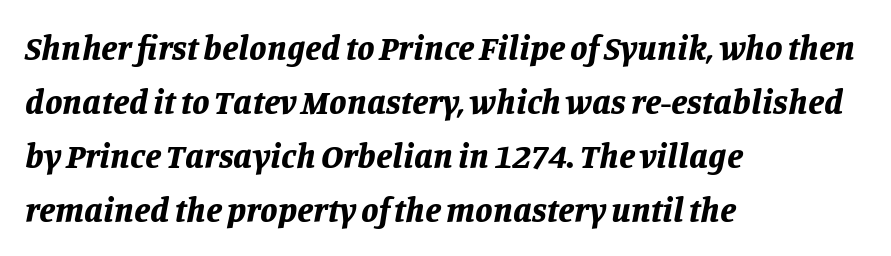
{"italic": "yes", "lean": "right", "slant_degrees": 11, "bold": "yes", "weight": "bold", "width": "normal", "stroke_contrast": "low", "x_height": "large", "monospaced": "no", "underline": "no", "align": "left", "line_spacing": "normal", "line_spacing_ratio": 1.54, "letter_spacing": "normal", "letter_spacing_em": 0.0, "glyph_px": 35}
